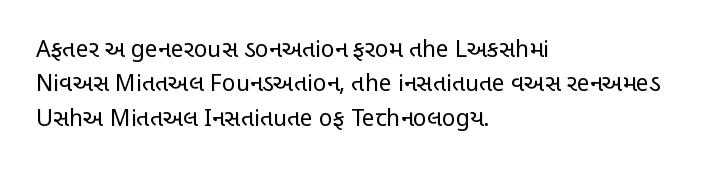
Observe the ordinary spacing: letters are neighbours, not strangers. Only glyphs here, with clear space below each row. Honestly, the row spacing looks completely unremarkable. No letter is thick-stroked: the sample isn't bold.
